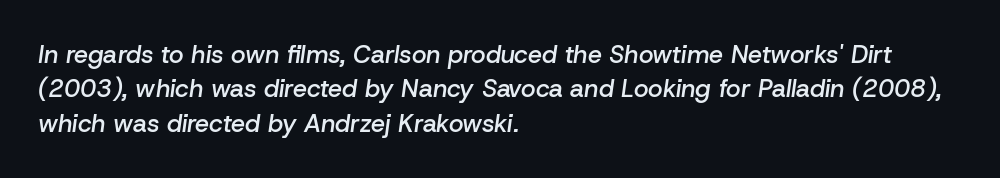
{"italic": "yes", "lean": "right", "slant_degrees": 8, "bold": "semi", "underline": "no", "align": "left", "line_spacing": "normal", "line_spacing_ratio": 1.38, "letter_spacing": "normal", "letter_spacing_em": 0.0, "glyph_px": 25}
